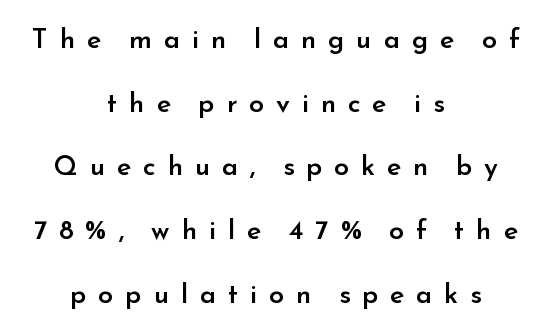
Q: Is the text bold? A: Semi-bold.
Q: Is the text italic (slanted)? A: No, it is upright.
Q: Is the text underlined? A: No.
Q: How is the paragraph aligned? A: Centered.
Q: Is the spacing between letters normal or unusually wide? A: Unusually wide.
Q: Is the spacing between lines tight, normal or loose? A: Loose.
